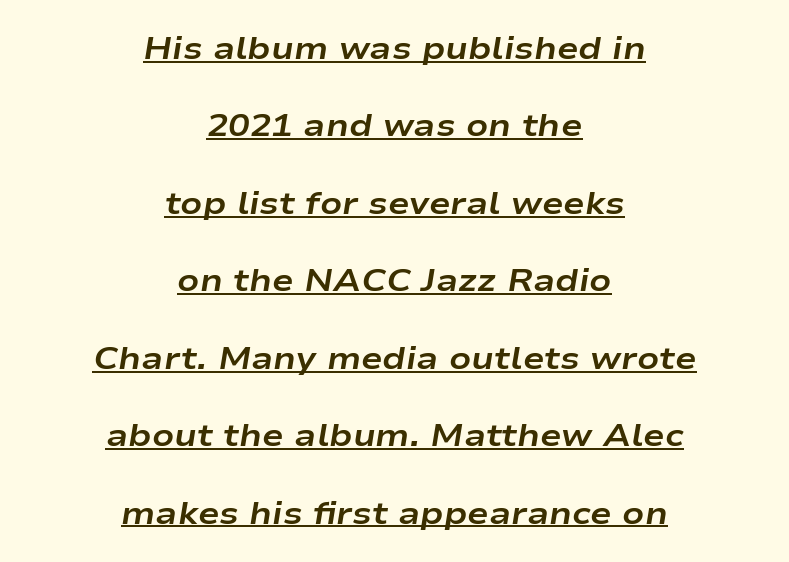
Quick note: underline on. Visually the block forms a symmetrical silhouette, jagged on both flanks. Would a proofreader flag this as italicized? Yes. Think of a printed novel: that variable character pitch is what you see here.
